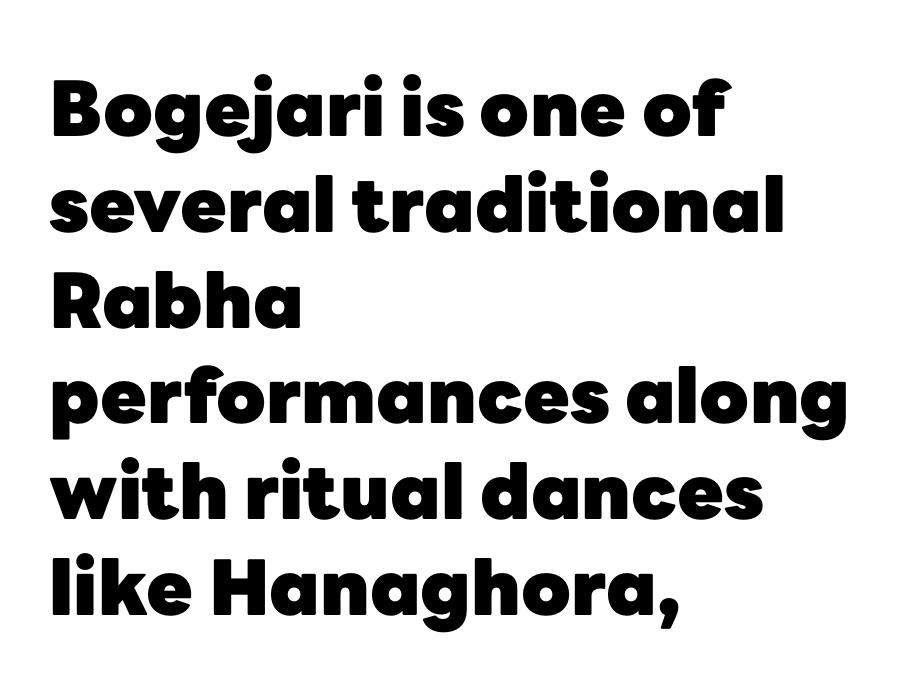
Q: Is the text bold? A: Yes.
Q: Is the text italic (slanted)? A: No, it is upright.
Q: Is the typeface a serif or a sans-serif typeface? A: Sans-serif.
Q: Is the text underlined? A: No.
Q: How is the paragraph aligned? A: Left-aligned.
Q: Is the spacing between letters normal or unusually wide? A: Normal.
Q: Is the spacing between lines tight, normal or loose? A: Normal.
Q: Width (condensed, normal, or wide)? A: Normal.
Q: Stroke contrast? A: Low.
Q: x-height? A: Medium.
Q: Monospaced? A: No.
